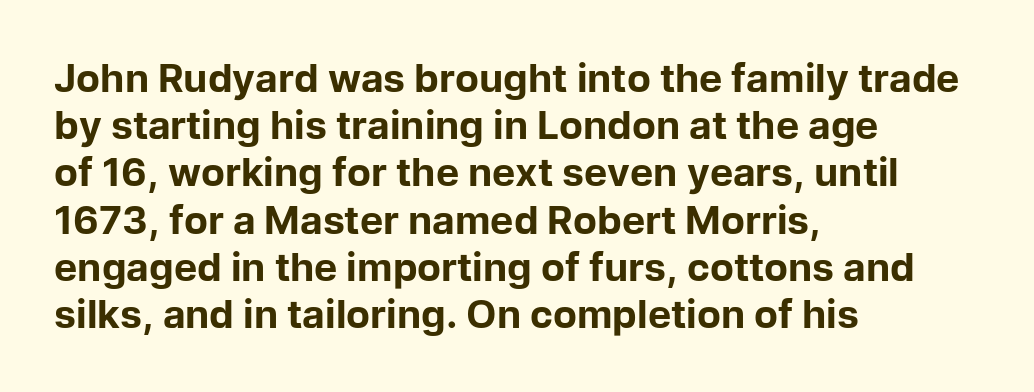
Q: Is the text bold? A: Yes.
Q: Is the text italic (slanted)? A: No, it is upright.
Q: Is the typeface a serif or a sans-serif typeface? A: Sans-serif.
Q: Is the text underlined? A: No.
Q: How is the paragraph aligned? A: Left-aligned.
Q: Is the spacing between letters normal or unusually wide? A: Normal.
Q: Width (condensed, normal, or wide)? A: Normal.
Q: Stroke contrast? A: Low.
Q: x-height? A: Medium.
Q: Monospaced? A: No.
